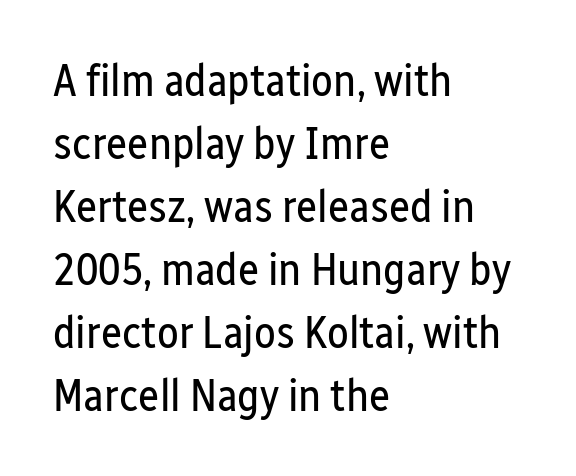
{"serif": "no", "italic": "no", "bold": "no", "weight": "regular", "width": "condensed", "stroke_contrast": "low", "x_height": "medium", "monospaced": "no", "underline": "no", "align": "left", "line_spacing": "normal", "line_spacing_ratio": 1.4, "letter_spacing": "normal", "letter_spacing_em": 0.0, "glyph_px": 45}
